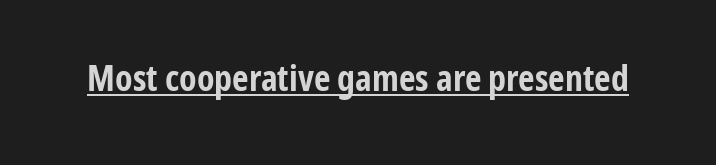
The image shows 36 px bold, condensed sans-serif type, upright; set normal letter spacing, underlined; low stroke contrast and a medium x-height.
